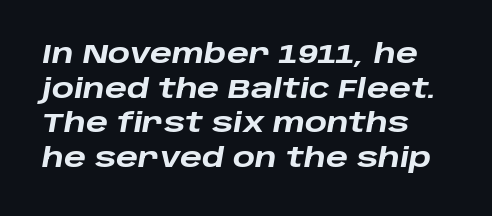
The image shows 26 px bold type, italic (leaning right); set normal line spacing (1.33x), normal letter spacing, not underlined.
